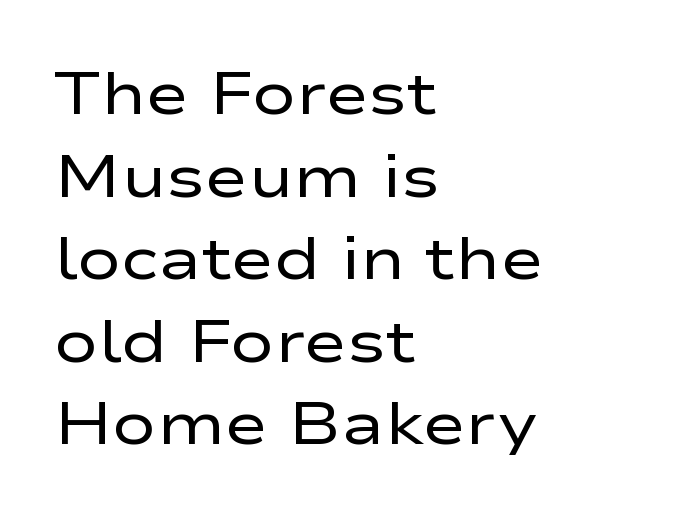
{"serif": "no", "italic": "no", "bold": "no", "weight": "regular", "width": "wide", "stroke_contrast": "low", "x_height": "medium", "monospaced": "no", "underline": "no", "align": "left", "line_spacing": "normal", "line_spacing_ratio": 1.4, "letter_spacing": "normal", "letter_spacing_em": 0.0, "glyph_px": 59}
